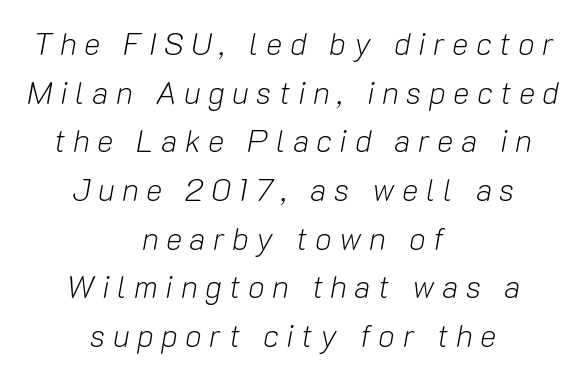
Q: Is the text bold? A: No.
Q: Is the text italic (slanted)? A: Yes, it leans right by about 10 degrees.
Q: Is the text underlined? A: No.
Q: How is the paragraph aligned? A: Centered.
Q: Is the spacing between letters normal or unusually wide? A: Unusually wide.
Q: Is the spacing between lines tight, normal or loose? A: Normal.
Q: Width (condensed, normal, or wide)? A: Normal.
Q: Stroke contrast? A: Low.
Q: x-height? A: Medium.
Q: Monospaced? A: No.
